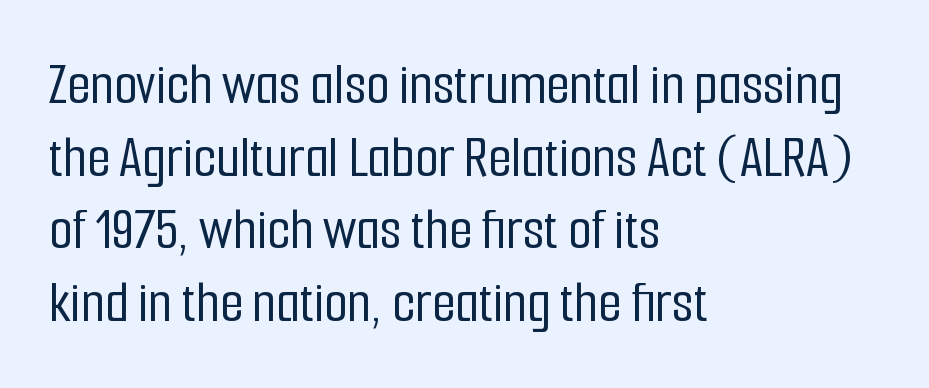
Q: Is the text italic (slanted)? A: No, it is upright.
Q: Is the typeface a serif or a sans-serif typeface? A: Sans-serif.
Q: Is the text underlined? A: No.
Q: How is the paragraph aligned? A: Left-aligned.
Q: Is the spacing between letters normal or unusually wide? A: Normal.
Q: Width (condensed, normal, or wide)? A: Condensed.
Q: Stroke contrast? A: Low.
Q: x-height? A: Medium.
Q: Monospaced? A: No.
